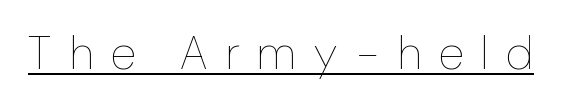
Ink coverage per letter is moderate at most. Notice how the stems are strictly vertical — no italics here. Spacing verdict: proportional, widths tailored to each character. The tracking reads as deliberately expanded to a designer's eye.
